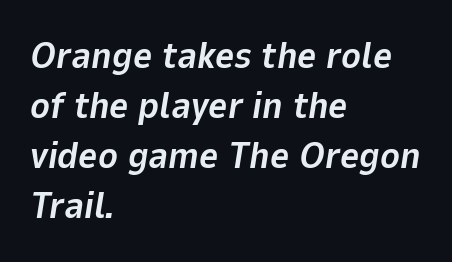
Character widths vary here, with narrow letters taking less room than wide ones. The font is running at its bold setting. The baseline area is clear. Words appear dense and cohesive because spacing is normal. The lines sit at an ordinary, default distance from one another.
